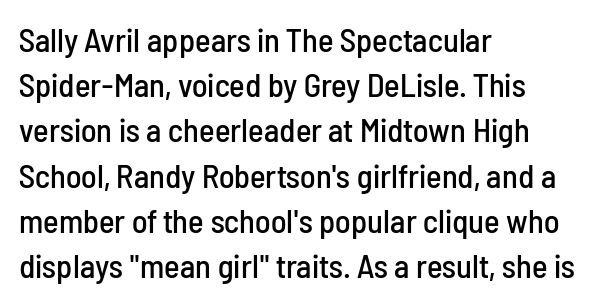
Q: Is the text italic (slanted)? A: No, it is upright.
Q: Is the typeface a serif or a sans-serif typeface? A: Sans-serif.
Q: Is the text underlined? A: No.
Q: How is the paragraph aligned? A: Left-aligned.
Q: Is the spacing between letters normal or unusually wide? A: Normal.
Q: Is the spacing between lines tight, normal or loose? A: Normal.
Q: Width (condensed, normal, or wide)? A: Condensed.
Q: Stroke contrast? A: Low.
Q: x-height? A: Medium.
Q: Monospaced? A: No.
